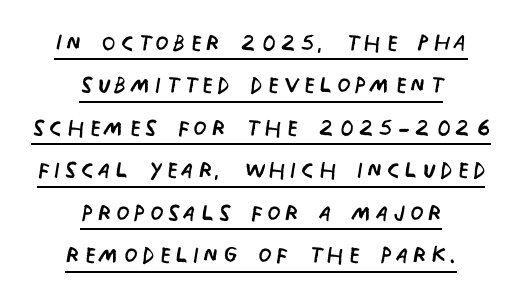
You could not count columns in this text — the font is proportionally spaced. Students, observe: this is what conventionally led text looks like. This sample uses a sans-serif face. Every row of glyphs is offset so its center matches the block's center.
